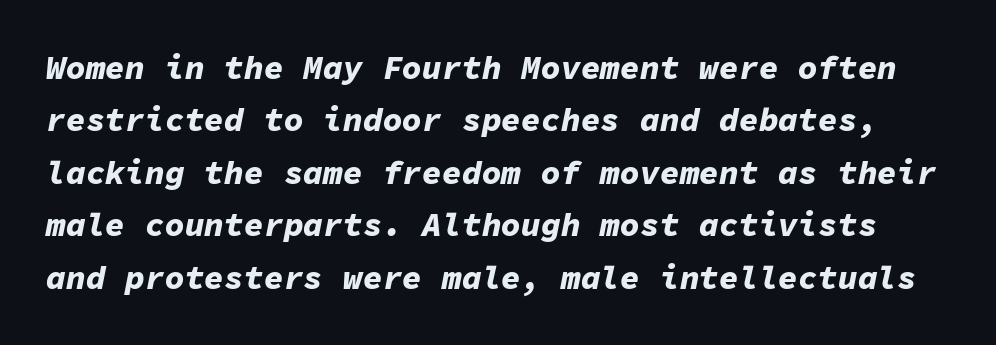
The gap between lines stays unmarked. A typesetter would call this monospace, since all characters share one set width. Regarding leading, the lines here are spaced in the standard way. There is no visible air inserted between adjacent glyphs. Emphasis-style slanted type is in use.
